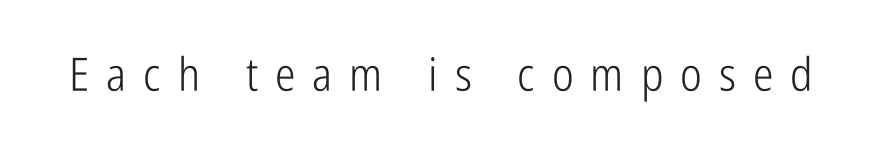
The image shows 46 px light, condensed sans-serif type, upright; set unusually wide letter spacing (+0.37 em), not underlined; low stroke contrast and a medium x-height.
